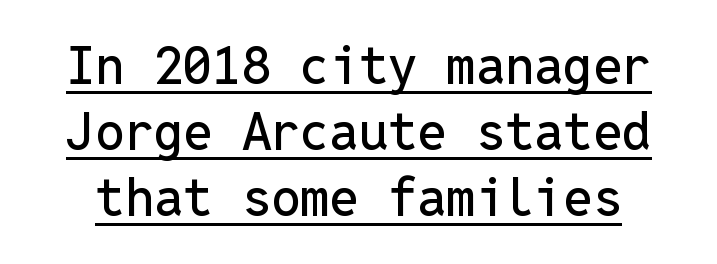
Q: Is the text italic (slanted)? A: No, it is upright.
Q: Is the typeface a serif or a sans-serif typeface? A: Sans-serif.
Q: Is the text underlined? A: Yes.
Q: Is the spacing between letters normal or unusually wide? A: Normal.
Q: Is the spacing between lines tight, normal or loose? A: Normal.
Q: Width (condensed, normal, or wide)? A: Normal.
Q: Stroke contrast? A: Low.
Q: x-height? A: Medium.
Q: Monospaced? A: Yes.
